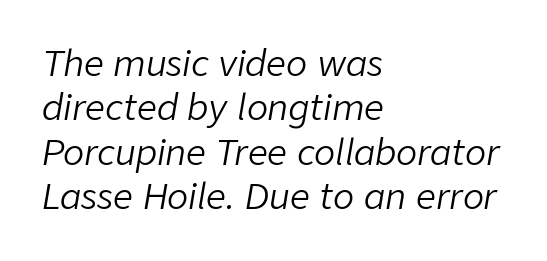
Q: Is the text bold? A: No.
Q: Is the text italic (slanted)? A: Yes, it leans right by about 9 degrees.
Q: Is the text underlined? A: No.
Q: How is the paragraph aligned? A: Left-aligned.
Q: Is the spacing between letters normal or unusually wide? A: Normal.
Q: Is the spacing between lines tight, normal or loose? A: Normal.
Q: Width (condensed, normal, or wide)? A: Normal.
Q: Stroke contrast? A: Low.
Q: x-height? A: Medium.
Q: Monospaced? A: No.
